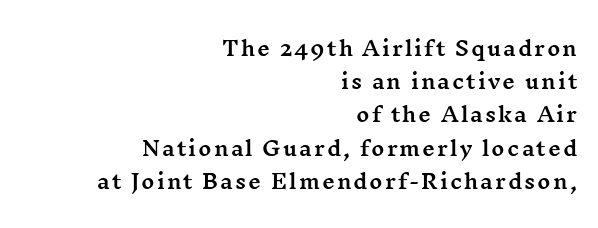
{"italic": "no", "underline": "no", "align": "right", "line_spacing": "normal", "line_spacing_ratio": 1.66, "glyph_px": 20}
